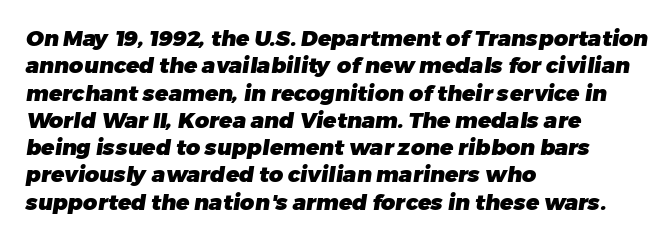
{"bold": "yes", "underline": "no", "align": "left", "line_spacing_ratio": 1.24, "letter_spacing": "normal", "letter_spacing_em": 0.0, "glyph_px": 22}
